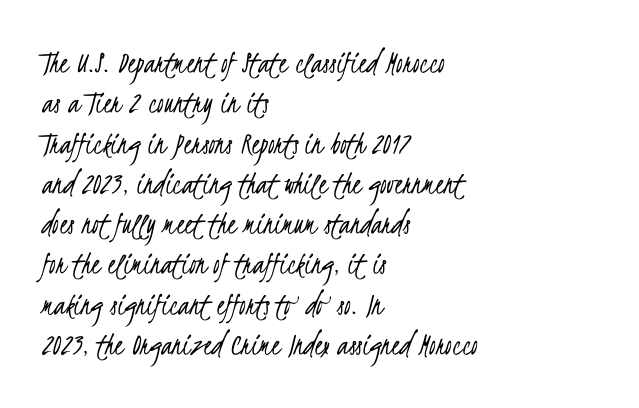
Q: Is the text bold? A: No.
Q: Is the typeface a serif or a sans-serif typeface? A: Sans-serif.
Q: Is the text underlined? A: No.
Q: How is the paragraph aligned? A: Left-aligned.
Q: Is the spacing between letters normal or unusually wide? A: Normal.
Q: Width (condensed, normal, or wide)? A: Condensed.
Q: Stroke contrast? A: Low.
Q: x-height? A: Small.
Q: Monospaced? A: No.
